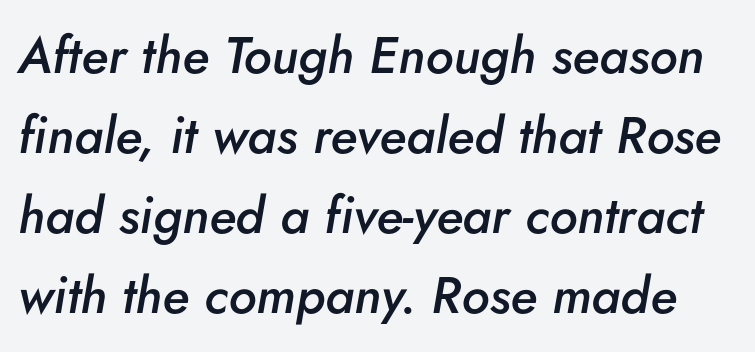
The image shows 51 px semibold type, italic (leaning right); set normal line spacing (1.57x), normal letter spacing, not underlined; low stroke contrast and a small x-height.
